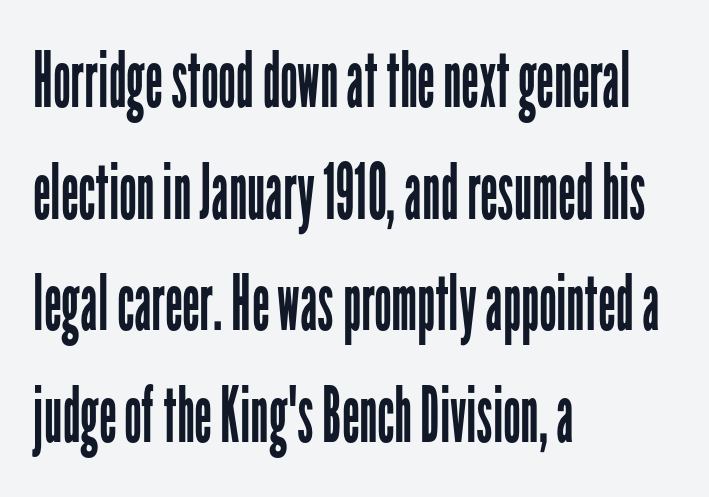
Q: Is the text bold? A: No.
Q: Is the text italic (slanted)? A: No, it is upright.
Q: Is the typeface a serif or a sans-serif typeface? A: Sans-serif.
Q: Is the text underlined? A: No.
Q: How is the paragraph aligned? A: Left-aligned.
Q: Is the spacing between letters normal or unusually wide? A: Normal.
Q: Is the spacing between lines tight, normal or loose? A: Normal.
Q: Width (condensed, normal, or wide)? A: Condensed.
Q: Stroke contrast? A: Low.
Q: x-height? A: Medium.
Q: Monospaced? A: No.
